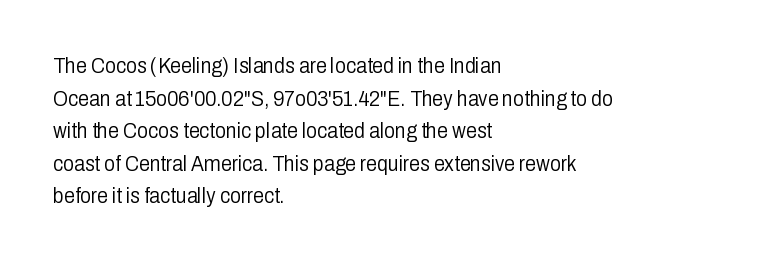
The image shows 22 px text type, upright; set left-aligned, normal line spacing (1.48x), normal letter spacing, not underlined.
